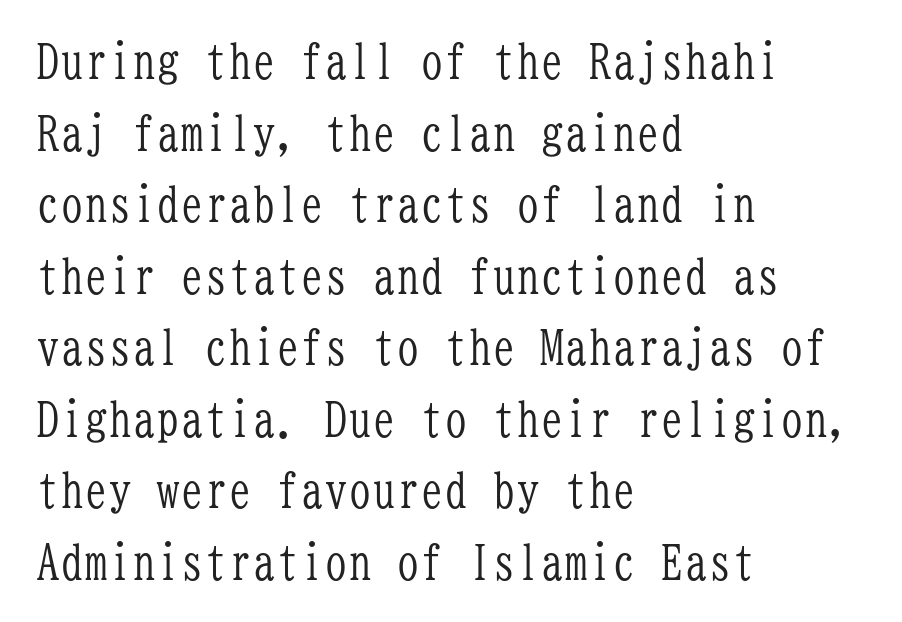
Q: Is the text bold? A: No.
Q: Is the text italic (slanted)? A: No, it is upright.
Q: Is the typeface a serif or a sans-serif typeface? A: Serif.
Q: Is the text underlined? A: No.
Q: How is the paragraph aligned? A: Left-aligned.
Q: Is the spacing between letters normal or unusually wide? A: Normal.
Q: Is the spacing between lines tight, normal or loose? A: Normal.
Q: Width (condensed, normal, or wide)? A: Condensed.
Q: Stroke contrast? A: Low.
Q: x-height? A: Medium.
Q: Monospaced? A: Yes.
